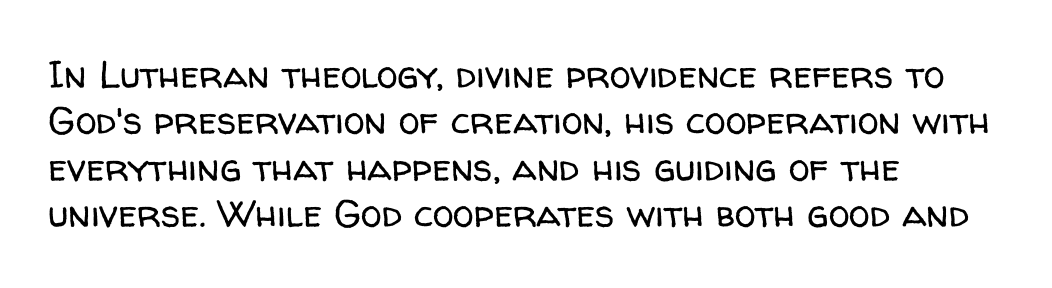
The image shows 38 px regular-weight sans-serif type, upright; set left-aligned, line spacing 1.22x, normal letter spacing, not underlined; low stroke contrast and a medium x-height.
